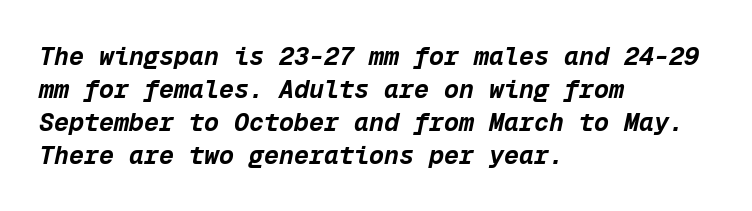
The text carries the slant typical of an italic or oblique font. Every row of glyphs begins at an identical x-position on the left. Beneath every word, the page is bare. The line-height multiplier appears to be the usual default. The font is running at its bold setting.
